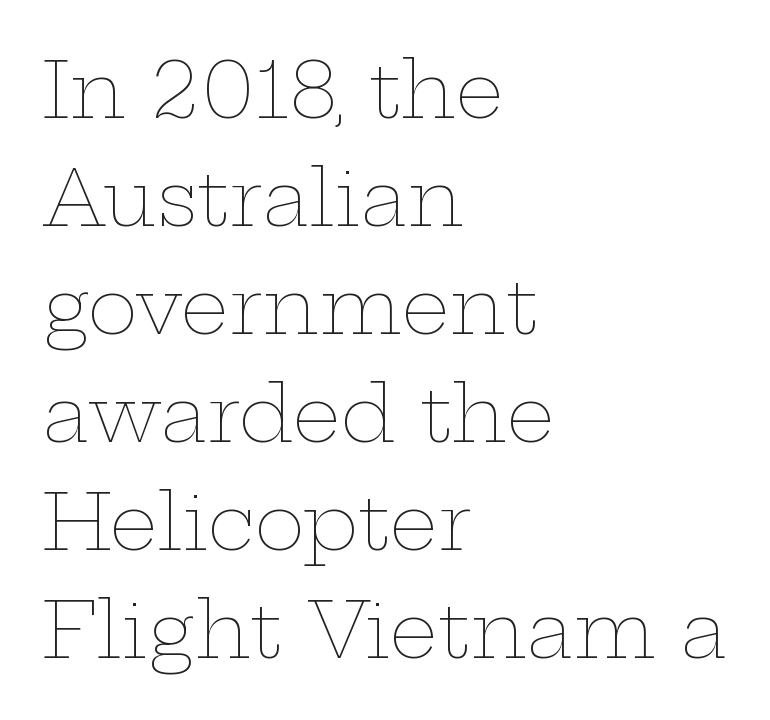
Italic? Not at all — the glyphs are vertical. The passage is arranged the way most books set body copy — flush left. A typesetter would call this proportional, since set widths differ per character. Default kerning and tracking; the words read as compact shapes. The leading is moderate, giving the passage an even texture.
